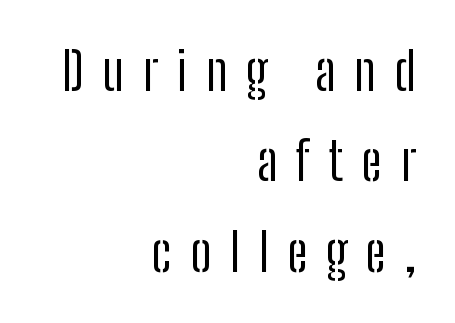
Q: Is the text bold? A: No.
Q: Is the text italic (slanted)? A: No, it is upright.
Q: Is the typeface a serif or a sans-serif typeface? A: Sans-serif.
Q: Is the text underlined? A: No.
Q: How is the paragraph aligned? A: Right-aligned.
Q: Is the spacing between letters normal or unusually wide? A: Unusually wide.
Q: Width (condensed, normal, or wide)? A: Condensed.
Q: Stroke contrast? A: Low.
Q: x-height? A: Medium.
Q: Monospaced? A: No.
